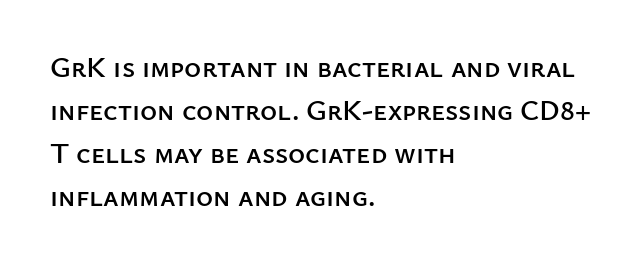
The image shows 29 px sans-serif type, upright; set left-aligned, normal line spacing (1.48x), normal letter spacing, not underlined; low stroke contrast and a medium x-height.
